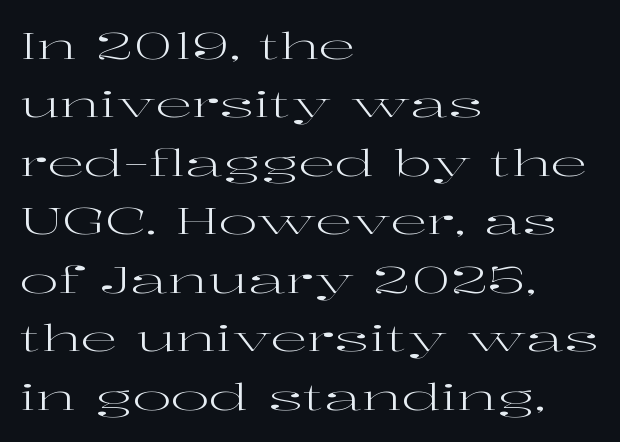
The zone under the glyphs is completely vacant. This is roman type, the default non-slanted kind. The space between consecutive lines is moderate. The lines in this sample share a left origin and differ only in where they stop.
